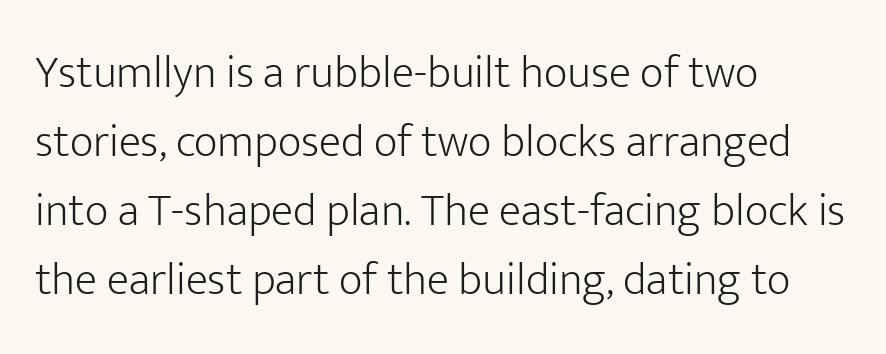
{"serif": "no", "italic": "no", "bold": "no", "weight": "light", "width": "normal", "stroke_contrast": "low", "x_height": "medium", "monospaced": "no", "underline": "no", "align": "left", "line_spacing": "normal", "line_spacing_ratio": 1.5, "letter_spacing": "normal", "letter_spacing_em": 0.0, "glyph_px": 46}
